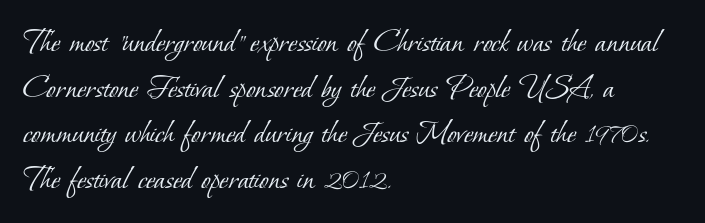
The image shows 34 px light serif type; set left-aligned, normal line spacing (1.34x), normal letter spacing, not underlined; low stroke contrast and a small x-height.
